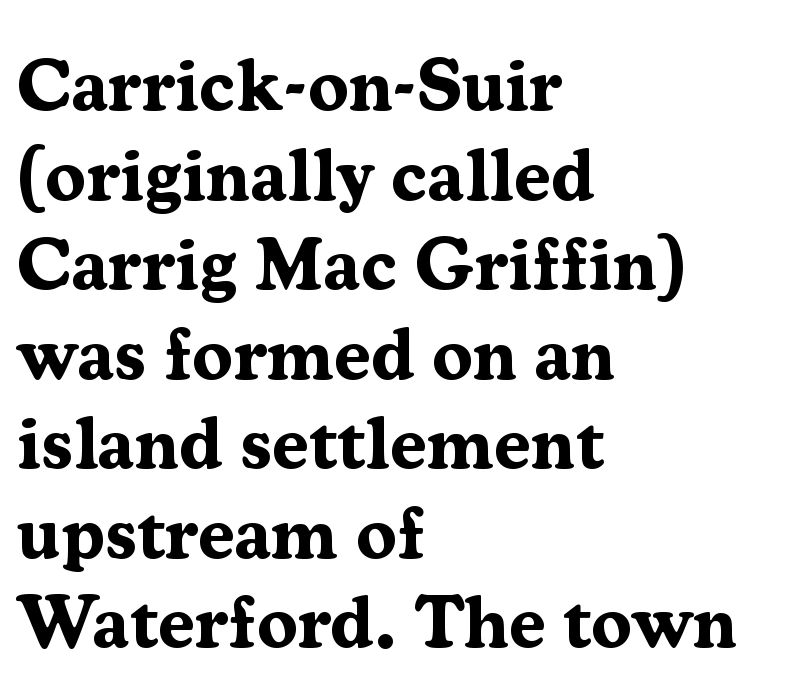
Q: Is the text bold? A: Yes.
Q: Is the text italic (slanted)? A: No, it is upright.
Q: Is the typeface a serif or a sans-serif typeface? A: Serif.
Q: Is the text underlined? A: No.
Q: How is the paragraph aligned? A: Left-aligned.
Q: Is the spacing between letters normal or unusually wide? A: Normal.
Q: Width (condensed, normal, or wide)? A: Normal.
Q: Stroke contrast? A: Medium.
Q: x-height? A: Medium.
Q: Monospaced? A: No.
